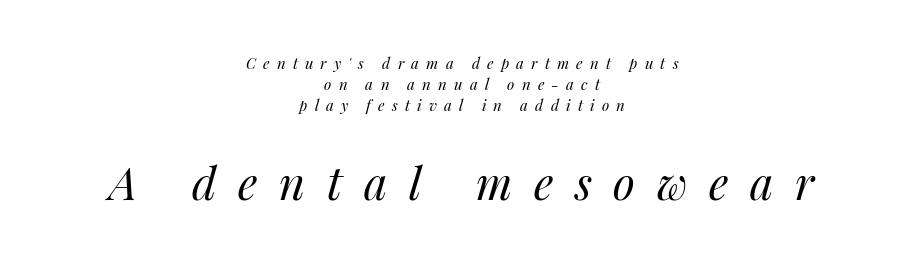
{"italic": "yes", "lean": "right", "slant_degrees": 14, "bold": "no", "weight": "regular", "width": "normal", "stroke_contrast": "medium", "x_height": "medium", "monospaced": "no", "underline": "no", "align": "center", "line_spacing": "normal", "line_spacing_ratio": 1.39, "letter_spacing": "wide", "letter_spacing_em": 0.48, "larger_block": "second", "size_ratio": 3.0, "glyph_px": 45}
